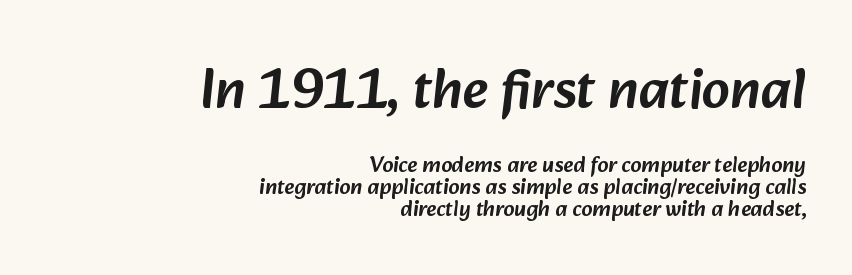
Q: Is the typeface a serif or a sans-serif typeface? A: Sans-serif.
Q: Is the text underlined? A: No.
Q: How is the paragraph aligned? A: Right-aligned.
Q: Is the spacing between letters normal or unusually wide? A: Normal.
Q: Is the spacing between lines tight, normal or loose? A: Tight.
Q: Which block of text is set in a larger size, the first (top) or the second (bottom)? A: The first (top) one.
Q: Width (condensed, normal, or wide)? A: Normal.
Q: Stroke contrast? A: Low.
Q: x-height? A: Medium.
Q: Monospaced? A: No.
